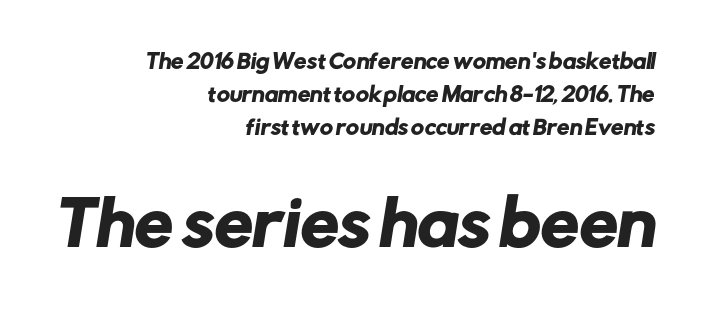
Q: Is the typeface a serif or a sans-serif typeface? A: Sans-serif.
Q: Is the text underlined? A: No.
Q: How is the paragraph aligned? A: Right-aligned.
Q: Is the spacing between letters normal or unusually wide? A: Normal.
Q: Is the spacing between lines tight, normal or loose? A: Normal.
Q: Which block of text is set in a larger size, the first (top) or the second (bottom)? A: The second (bottom) one.
Q: Width (condensed, normal, or wide)? A: Normal.
Q: Stroke contrast? A: Low.
Q: x-height? A: Medium.
Q: Monospaced? A: No.
